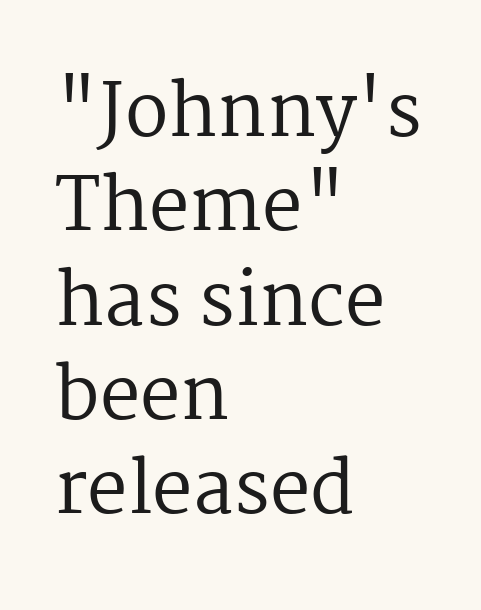
Q: Is the text bold? A: No.
Q: Is the text italic (slanted)? A: No, it is upright.
Q: Is the typeface a serif or a sans-serif typeface? A: Serif.
Q: Is the text underlined? A: No.
Q: How is the paragraph aligned? A: Left-aligned.
Q: Is the spacing between letters normal or unusually wide? A: Normal.
Q: Is the spacing between lines tight, normal or loose? A: Normal.
Q: Width (condensed, normal, or wide)? A: Normal.
Q: Stroke contrast? A: Medium.
Q: x-height? A: Medium.
Q: Monospaced? A: No.
